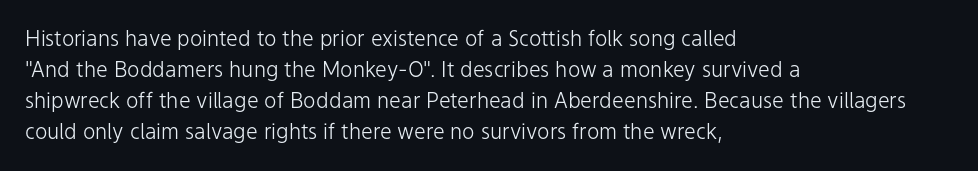
The image shows 21 px text type, upright; set left-aligned, normal line spacing (1.48x), normal letter spacing, not underlined.
